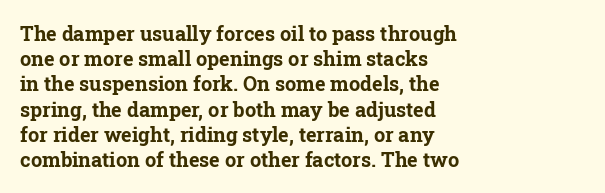
The space directly below the letters is spotless. This rendering uses left alignment, leaving the right contour irregular. The typography opts for an upright posture over an oblique one. Each word holds together tightly as a unit, with standard inter-letter gaps. Pretty heavy lettering here — definitely bold.
